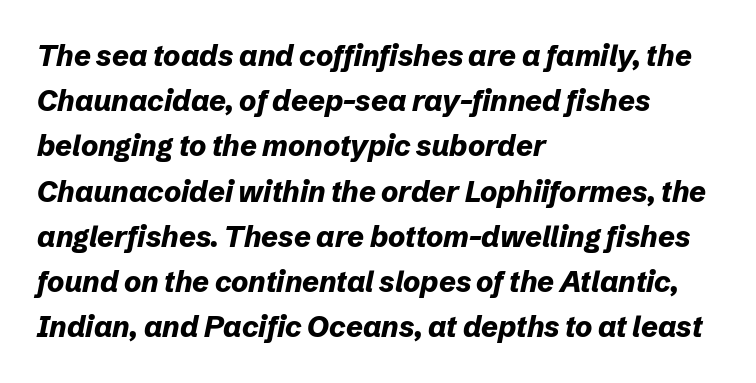
Q: Is the text bold? A: Yes.
Q: Is the text italic (slanted)? A: Yes, it leans right by about 12 degrees.
Q: Is the text underlined? A: No.
Q: How is the paragraph aligned? A: Left-aligned.
Q: Is the spacing between letters normal or unusually wide? A: Normal.
Q: Is the spacing between lines tight, normal or loose? A: Normal.
Q: Width (condensed, normal, or wide)? A: Normal.
Q: Stroke contrast? A: Low.
Q: x-height? A: Medium.
Q: Monospaced? A: No.
